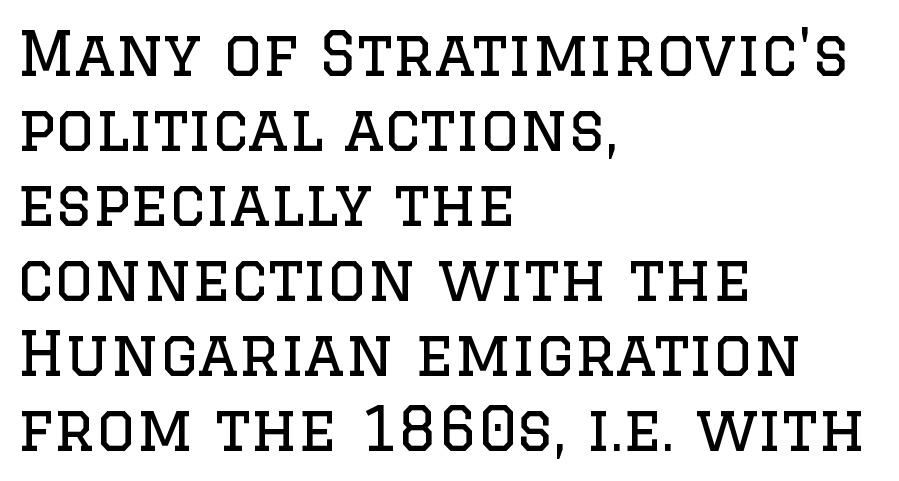
Q: Is the text bold? A: No.
Q: Is the text italic (slanted)? A: No, it is upright.
Q: Is the typeface a serif or a sans-serif typeface? A: Serif.
Q: Is the text underlined? A: No.
Q: How is the paragraph aligned? A: Left-aligned.
Q: Is the spacing between letters normal or unusually wide? A: Normal.
Q: Width (condensed, normal, or wide)? A: Normal.
Q: Stroke contrast? A: Low.
Q: x-height? A: Large.
Q: Monospaced? A: No.
